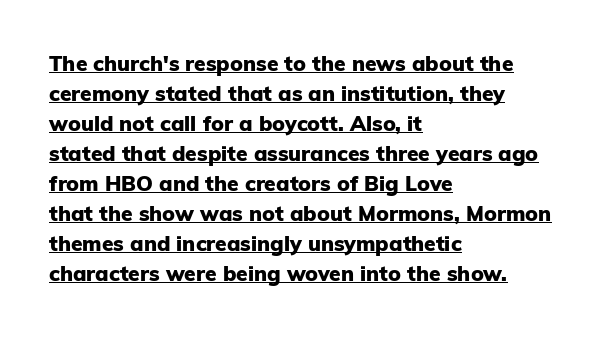
Does a line run under the words? Yes, clearly. Does the copy run flush right? No — it runs flush left. Strong, thick strokes mark this as bold type. Posture: upright roman. Observe the ordinary spacing: letters are neighbours, not strangers. Whoever set this chose a conventional vertical rhythm.
